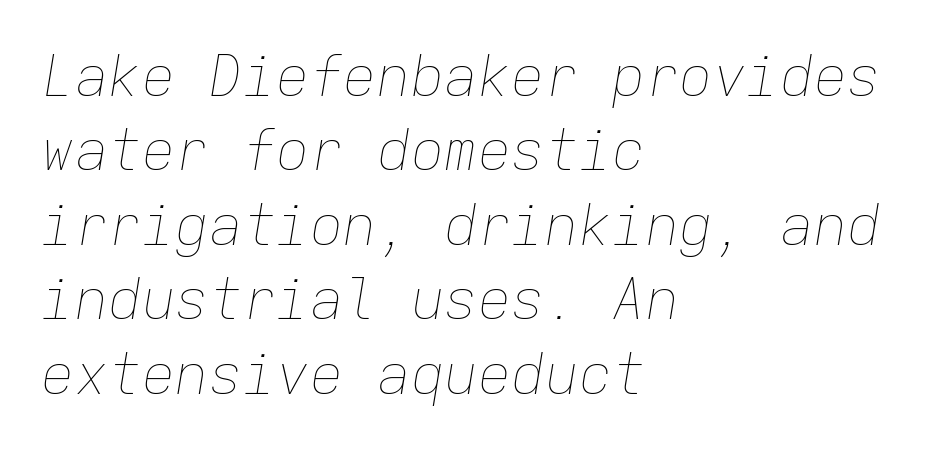
{"italic": "yes", "lean": "right", "slant_degrees": 9, "bold": "no", "weight": "thin", "width": "normal", "stroke_contrast": "low", "x_height": "medium", "monospaced": "yes", "underline": "no", "align": "left", "line_spacing": "normal", "line_spacing_ratio": 1.33, "letter_spacing": "normal", "letter_spacing_em": 0.0, "glyph_px": 56}
